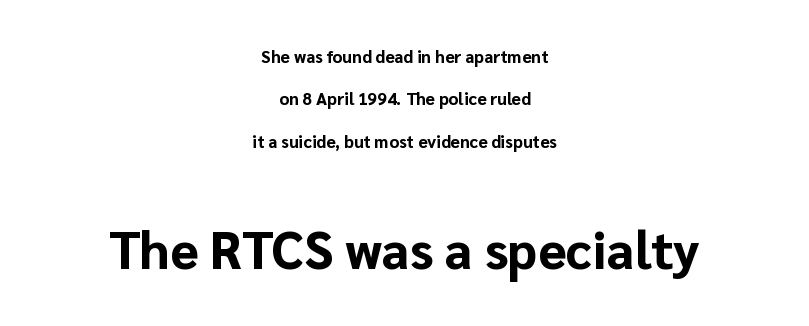
{"serif": "no", "italic": "no", "bold": "yes", "weight": "bold", "width": "normal", "stroke_contrast": "low", "x_height": "medium", "monospaced": "no", "underline": "no", "align": "center", "line_spacing": "loose", "line_spacing_ratio": 2.49, "letter_spacing": "normal", "letter_spacing_em": 0.0, "larger_block": "second", "size_ratio": 3.06, "glyph_px": 52}
